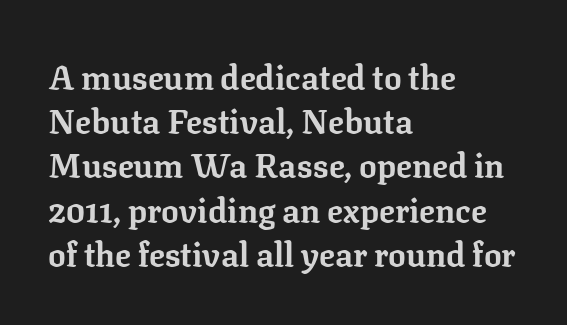
The face used here has the dense, thick strokes of a bold. Lines of text with bare space underneath. Baseline-to-baseline distance is the conventional proportion of letter height. The letters stand straight up with perfectly vertical stems.
